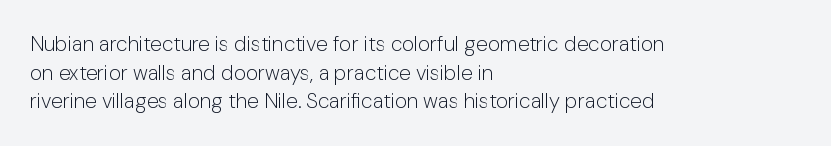
Line beginnings align vertically; line endings do not. Whoever set this chose a conventional vertical rhythm. Stroke mass is kept to a normal reading level or below. Nobody touched the tracking dial on this one.
